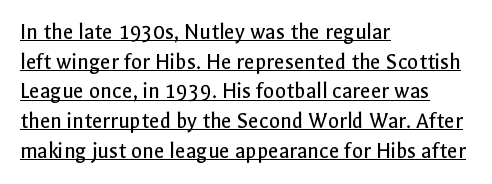
The image shows 23 px text type, upright; set left-aligned, normal line spacing (1.29x), normal letter spacing, underlined.
